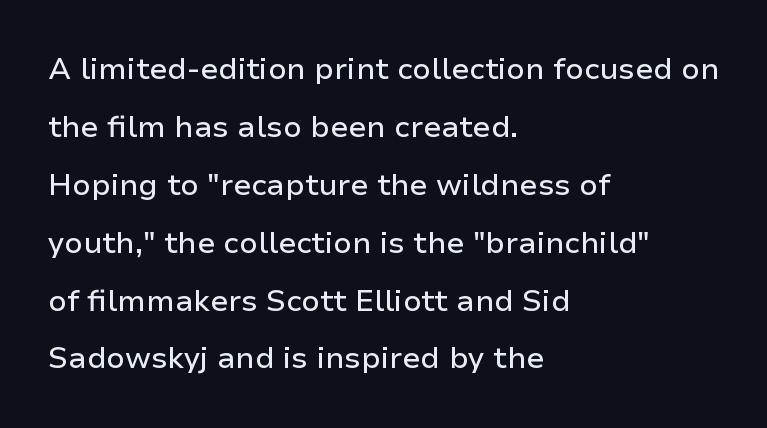
Has an underline been added? It has not. Italic? Not at all — the glyphs are vertical. Nope, no serifs anywhere on these letters. Where is the straight margin? On the left.
